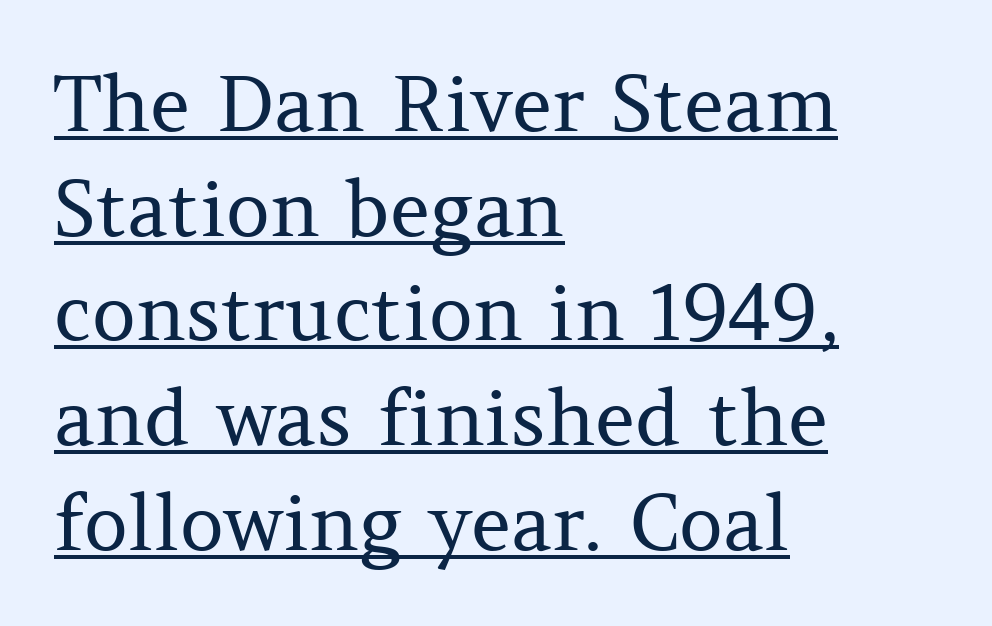
{"serif": "yes", "italic": "no", "bold": "no", "weight": "regular", "width": "normal", "stroke_contrast": "medium", "x_height": "medium", "monospaced": "no", "underline": "yes", "align": "left", "line_spacing": "normal", "line_spacing_ratio": 1.36, "letter_spacing": "normal", "letter_spacing_em": 0.0, "glyph_px": 77}
